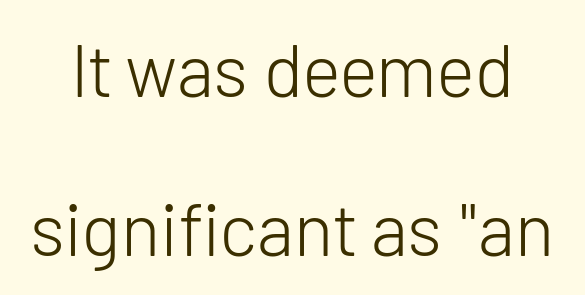
Vertical spacing — loose. To sum up the face: it is a sans, with no serifs. Nobody drew a line under any word here. Honestly, the letter spacing is just normal — you wouldn't notice it. The weight tops out at a normal text grade.
